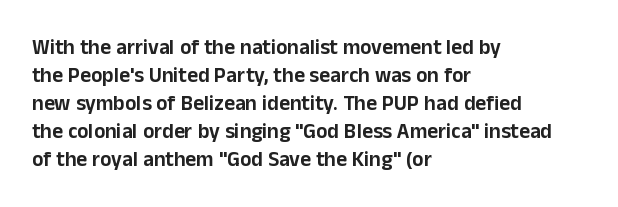
The image shows 21 px text type, upright; set left-aligned, normal line spacing (1.33x), normal letter spacing, not underlined.
